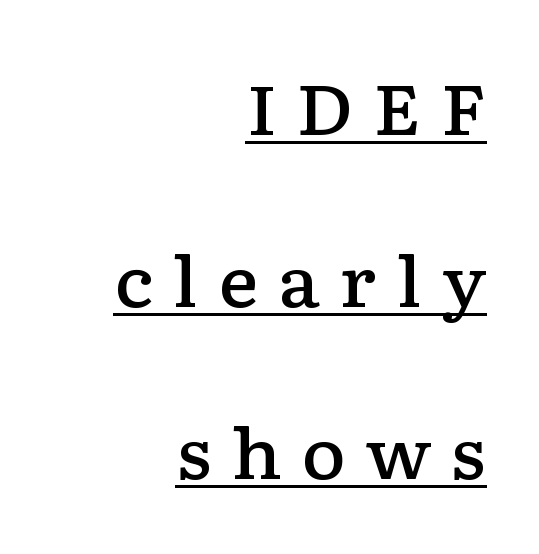
Right-aligned paragraph, ragged on the left. Vertical strokes here are truly vertical. Stems and bowls a touch heavier than normal — semibold. This sample uses expanded letter spacing, leaving extra air between glyphs. Check where the strokes stop: tiny serifs finish them off.
